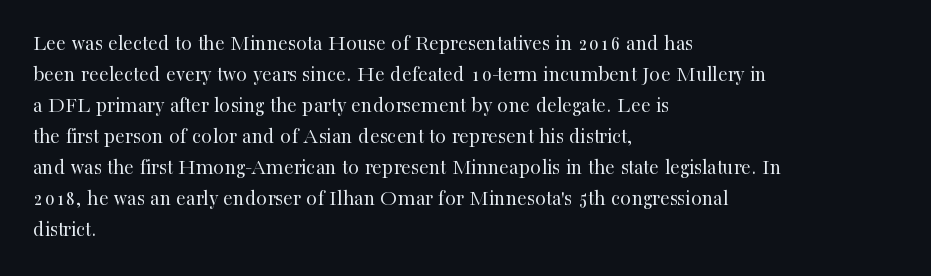
The words here are not underlined. Default kerning and tracking; the words read as compact shapes. The paragraph shown leans on its left margin. Posture: straight, roman, zero tilt. Vertical stems look standard width or narrower in stroke. Vertical spacing — default.
